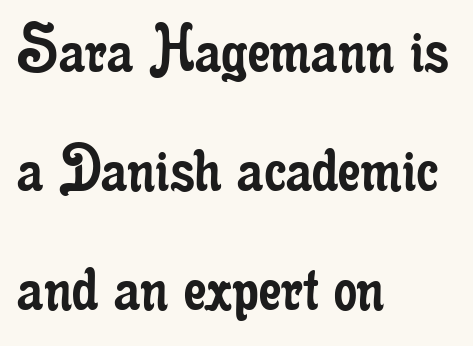
The designer went with a serif here, giving each stem small feet. Every row of glyphs begins at an identical x-position on the left. You can tell it's not italic because the verticals are truly vertical. Tracking here is standard; glyphs follow each other at the usual distance.
